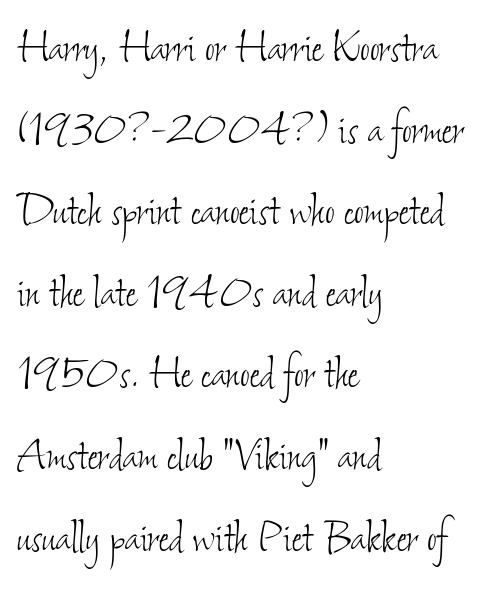
{"bold": "no", "weight": "thin", "width": "condensed", "stroke_contrast": "low", "x_height": "small", "monospaced": "no", "underline": "no", "align": "left", "line_spacing": "normal", "line_spacing_ratio": 1.54, "letter_spacing": "normal", "letter_spacing_em": 0.0, "glyph_px": 53}
